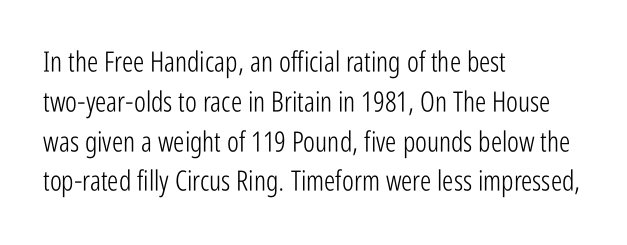
Beneath every word, the page is bare. No heavy texture on the line: the type isn't bold. Quick note: interline space is typical. Letterform terminals end flat and unadorned throughout the passage. Varying glyph widths throughout — classic text-font behaviour. Vertical strokes here are truly vertical.
